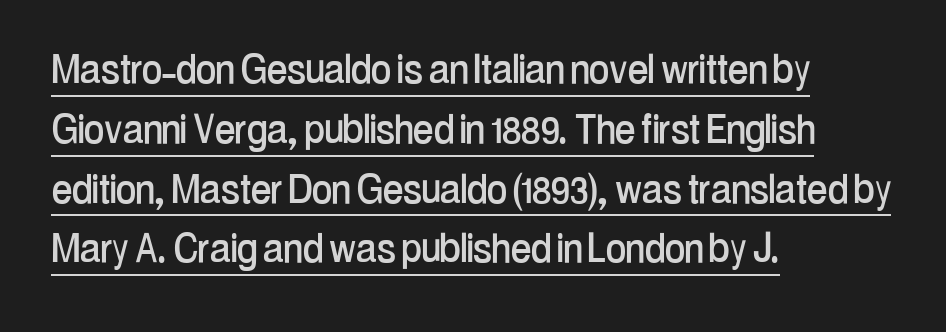
Q: Is the text italic (slanted)? A: No, it is upright.
Q: Is the typeface a serif or a sans-serif typeface? A: Sans-serif.
Q: Is the text underlined? A: Yes.
Q: How is the paragraph aligned? A: Left-aligned.
Q: Is the spacing between letters normal or unusually wide? A: Normal.
Q: Width (condensed, normal, or wide)? A: Condensed.
Q: Stroke contrast? A: Low.
Q: x-height? A: Medium.
Q: Monospaced? A: No.
